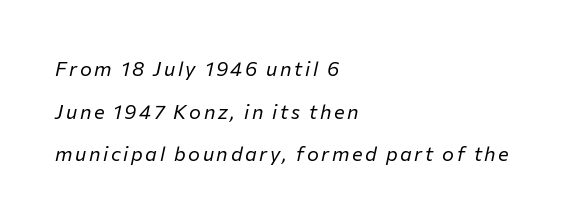
An italicized treatment has been applied to the whole sample. The designer dialed line spacing up above the default. A bare baseline throughout the passage. These lines stack with their left ends in a neat column. The letters look calm and open, with moderate or lighter stems.
